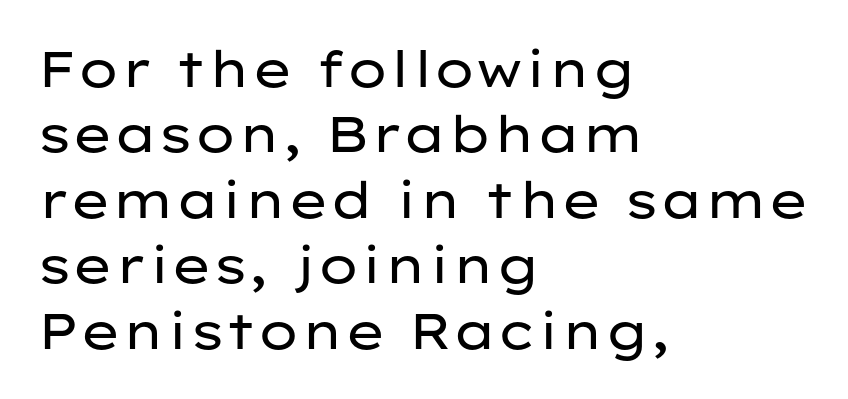
{"serif": "no", "italic": "no", "bold": "no", "weight": "regular", "width": "wide", "stroke_contrast": "low", "x_height": "medium", "monospaced": "no", "underline": "no", "align": "left", "line_spacing": "normal", "line_spacing_ratio": 1.31, "letter_spacing": "normal", "letter_spacing_em": 0.0, "glyph_px": 50}
